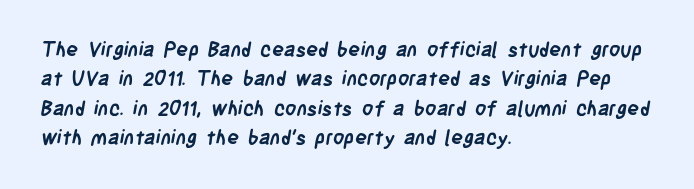
{"bold": "yes", "underline": "no", "align": "left", "line_spacing": "normal", "line_spacing_ratio": 1.47, "letter_spacing": "normal", "letter_spacing_em": 0.0, "glyph_px": 20}
